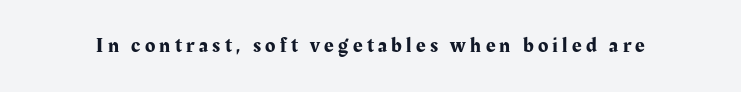
{"italic": "no", "underline": "no", "letter_spacing": "wide", "letter_spacing_em": 0.21, "glyph_px": 21}
